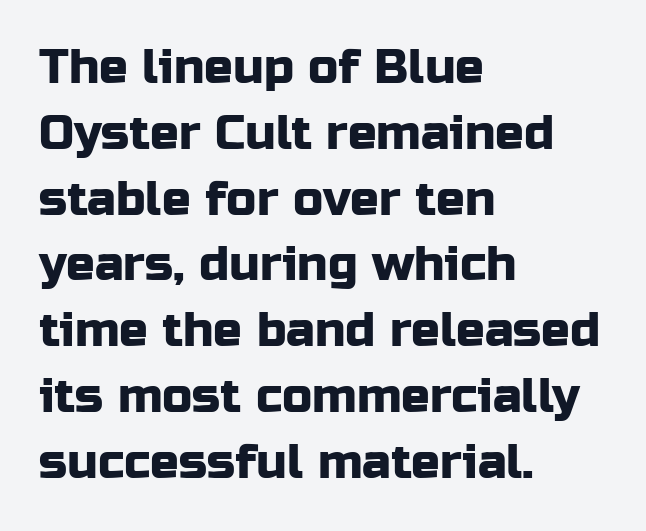
The image shows 48 px sans-serif type, upright; set left-aligned, normal line spacing (1.37x), normal letter spacing, not underlined; low stroke contrast and a medium x-height.
